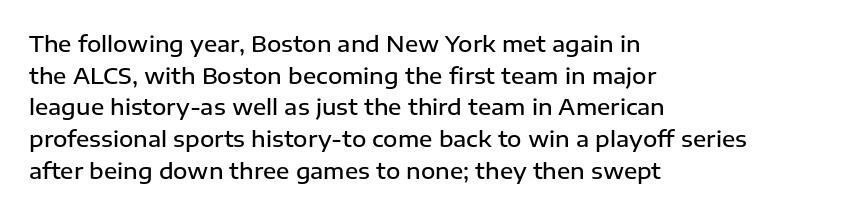
Q: Is the text bold? A: Semi-bold.
Q: Is the text italic (slanted)? A: No, it is upright.
Q: Is the text underlined? A: No.
Q: How is the paragraph aligned? A: Left-aligned.
Q: Is the spacing between letters normal or unusually wide? A: Normal.
Q: Is the spacing between lines tight, normal or loose? A: Normal.
